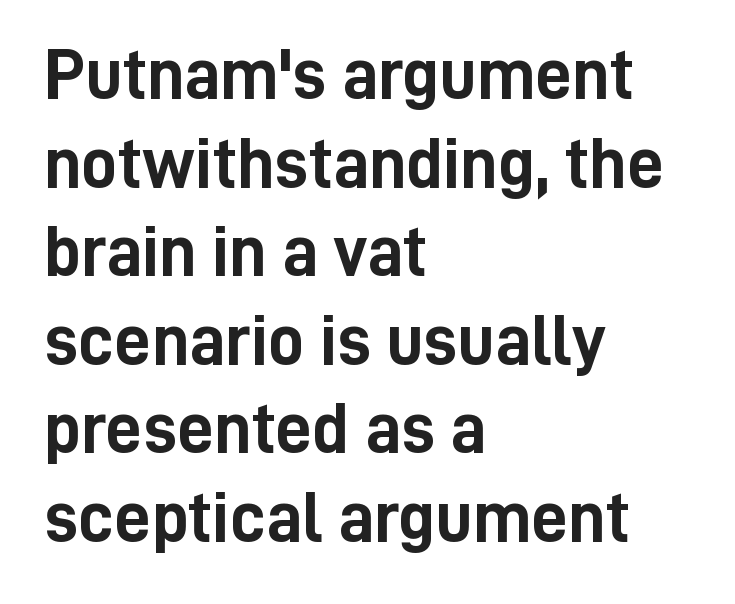
Lines of text with bare space underneath. Stroke thickness is high; the sample reads as a true bold. Honestly, the letter spacing is just normal — you wouldn't notice it. Ordinary non-slanted type is in use. The ragged edge is on the right, which tells us the setting is flush left. Proportional: the letters do not fall into vertical columns.
